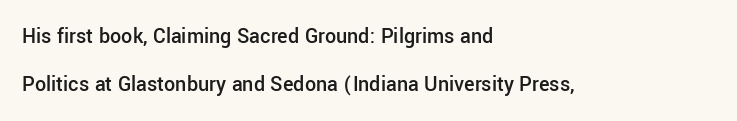
Q: Is the text bold? A: Semi-bold.
Q: Is the text italic (slanted)? A: No, it is upright.
Q: Is the text underlined? A: No.
Q: How is the paragraph aligned? A: Left-aligned.
Q: Is the spacing between letters normal or unusually wide? A: Normal.
Q: Is the spacing between lines tight, normal or loose? A: Loose.
